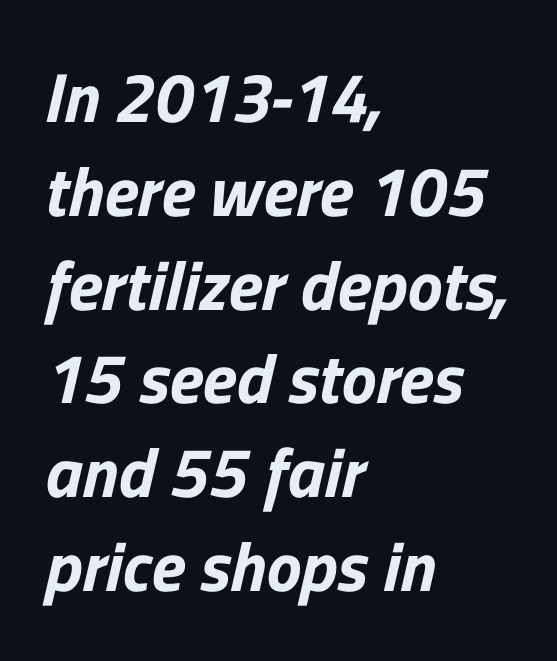
{"serif": "no", "width": "normal", "stroke_contrast": "low", "x_height": "medium", "monospaced": "no", "underline": "no", "align": "left", "line_spacing": "normal", "line_spacing_ratio": 1.34, "letter_spacing": "normal", "letter_spacing_em": 0.0, "glyph_px": 70}
